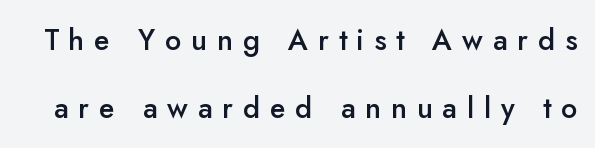
{"serif": "no", "italic": "no", "bold": "semi", "weight": "semibold", "width": "normal", "stroke_contrast": "low", "x_height": "small", "monospaced": "no", "underline": "no", "line_spacing": "loose", "line_spacing_ratio": 2.35, "letter_spacing": "wide", "letter_spacing_em": 0.34, "glyph_px": 29}
